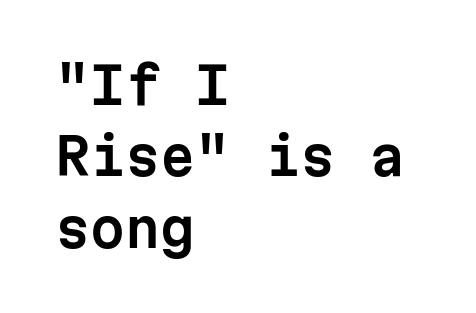
This block has exactly the height ordinary leading produces. The face used here is a sans, in the tradition of grotesques and geometrics. If you drew a line through each stem, it would be perfectly vertical. A typesetter would call this monospace, since all characters share one set width. These lines stack with their left ends in a neat column. Nothing unusual about the tracking: characters are spaced as the font intends.
